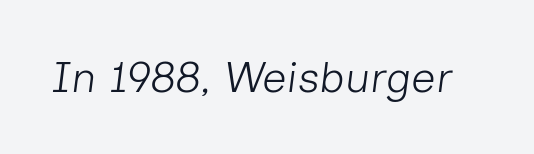
{"italic": "yes", "lean": "right", "slant_degrees": 7, "bold": "no", "weight": "light", "width": "normal", "stroke_contrast": "low", "x_height": "medium", "monospaced": "no", "underline": "no", "letter_spacing": "normal", "letter_spacing_em": 0.0, "glyph_px": 43}
